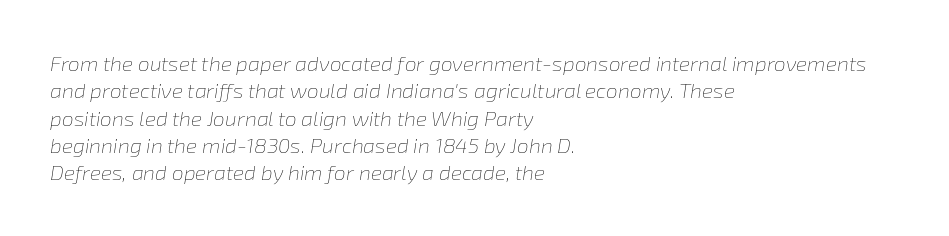
The image shows 21 px text type, italic (leaning right); set left-aligned, normal line spacing (1.3x), normal letter spacing, not underlined.
